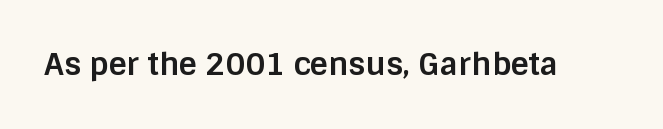
Q: Is the text bold? A: Yes.
Q: Is the text italic (slanted)? A: No, it is upright.
Q: Is the typeface a serif or a sans-serif typeface? A: Sans-serif.
Q: Is the text underlined? A: No.
Q: Is the spacing between letters normal or unusually wide? A: Normal.
Q: Width (condensed, normal, or wide)? A: Normal.
Q: Stroke contrast? A: Low.
Q: x-height? A: Large.
Q: Monospaced? A: No.
